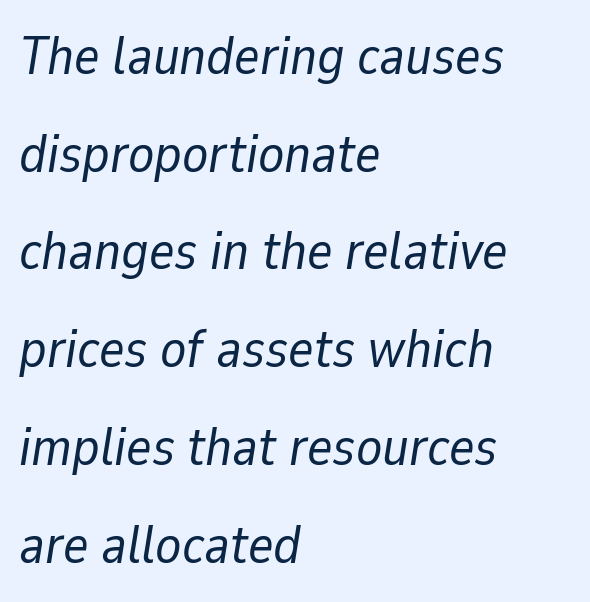
Proportional: the letters do not fall into vertical columns. A student would call this left alignment; a typographer would say flush left, rag right. Bold? No — there's no thickening of the strokes. No word sits above an underline. This sample uses an oblique cut, with every glyph tilted off the vertical.
